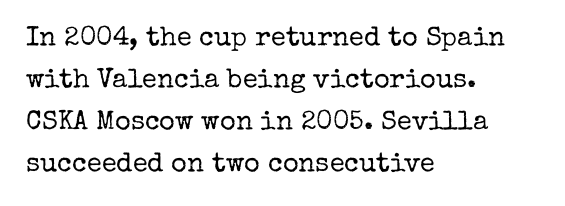
Anything drawn beneath the words? Only blank space. Each word holds together tightly as a unit, with standard inter-letter gaps. Each stroke keeps to a modest, everyday thickness or less. Normally led — the rows are evenly, conventionally spaced. In CSS terms this would be text-align: left. Does the lettering tilt? It doesn't — this is upright.
